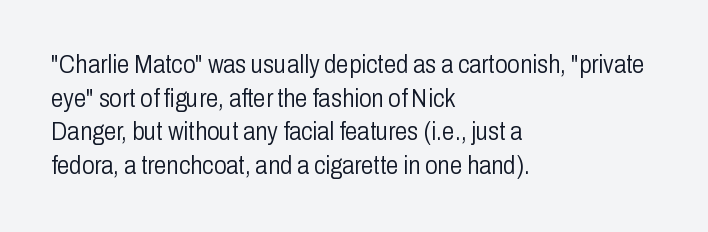
The image shows 25 px text type, upright; set left-aligned, normal line spacing (1.35x), normal letter spacing, not underlined.
